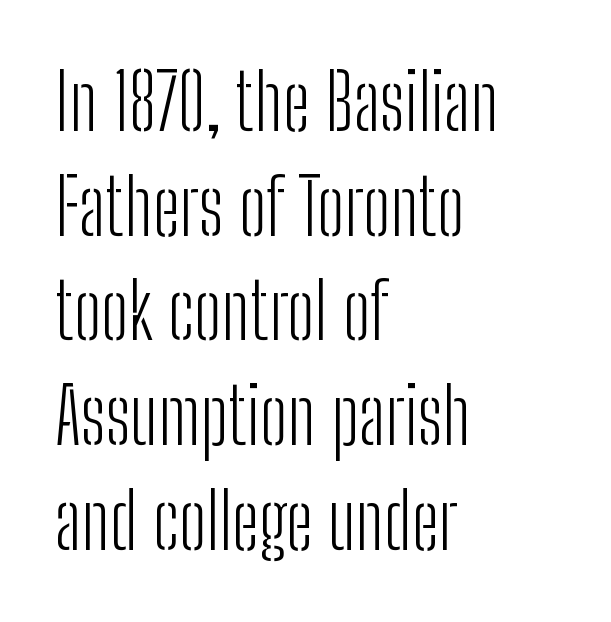
Q: Is the text bold? A: No.
Q: Is the text italic (slanted)? A: No, it is upright.
Q: Is the typeface a serif or a sans-serif typeface? A: Sans-serif.
Q: Is the text underlined? A: No.
Q: How is the paragraph aligned? A: Left-aligned.
Q: Is the spacing between letters normal or unusually wide? A: Normal.
Q: Is the spacing between lines tight, normal or loose? A: Normal.
Q: Width (condensed, normal, or wide)? A: Condensed.
Q: Stroke contrast? A: Low.
Q: x-height? A: Medium.
Q: Monospaced? A: No.
